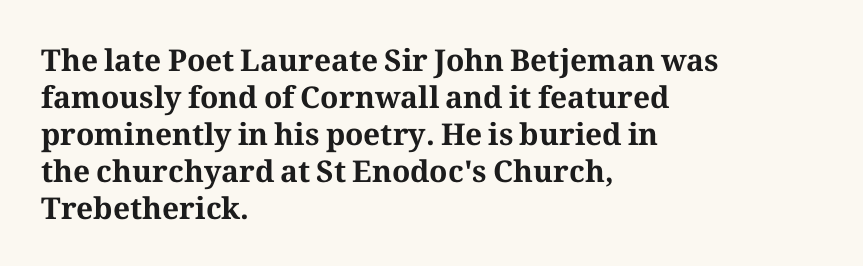
Q: Is the text bold? A: Yes.
Q: Is the text italic (slanted)? A: No, it is upright.
Q: Is the typeface a serif or a sans-serif typeface? A: Serif.
Q: Is the text underlined? A: No.
Q: How is the paragraph aligned? A: Left-aligned.
Q: Is the spacing between letters normal or unusually wide? A: Normal.
Q: Width (condensed, normal, or wide)? A: Normal.
Q: Stroke contrast? A: Medium.
Q: x-height? A: Medium.
Q: Monospaced? A: No.
